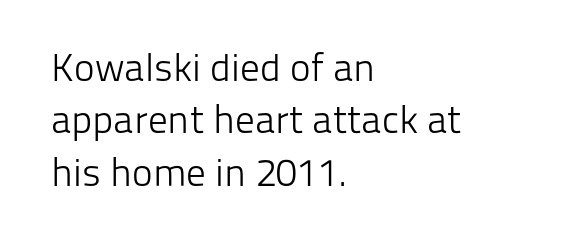
Q: Is the text bold? A: No.
Q: Is the text italic (slanted)? A: No, it is upright.
Q: Is the typeface a serif or a sans-serif typeface? A: Sans-serif.
Q: Is the text underlined? A: No.
Q: How is the paragraph aligned? A: Left-aligned.
Q: Is the spacing between letters normal or unusually wide? A: Normal.
Q: Is the spacing between lines tight, normal or loose? A: Normal.
Q: Width (condensed, normal, or wide)? A: Normal.
Q: Stroke contrast? A: Low.
Q: x-height? A: Medium.
Q: Monospaced? A: No.
